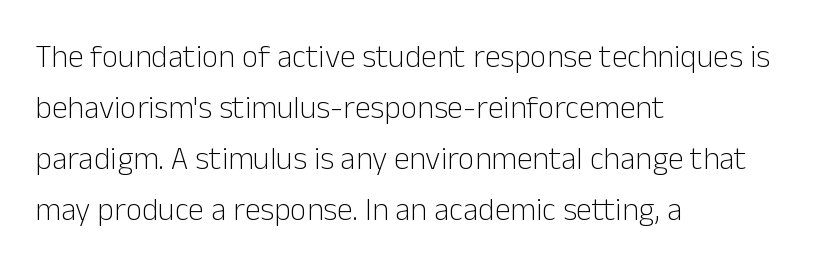
Q: Is the text bold? A: No.
Q: Is the text italic (slanted)? A: No, it is upright.
Q: Is the typeface a serif or a sans-serif typeface? A: Sans-serif.
Q: Is the text underlined? A: No.
Q: How is the paragraph aligned? A: Left-aligned.
Q: Is the spacing between letters normal or unusually wide? A: Normal.
Q: Is the spacing between lines tight, normal or loose? A: Normal.
Q: Width (condensed, normal, or wide)? A: Normal.
Q: Stroke contrast? A: Low.
Q: x-height? A: Medium.
Q: Monospaced? A: No.
